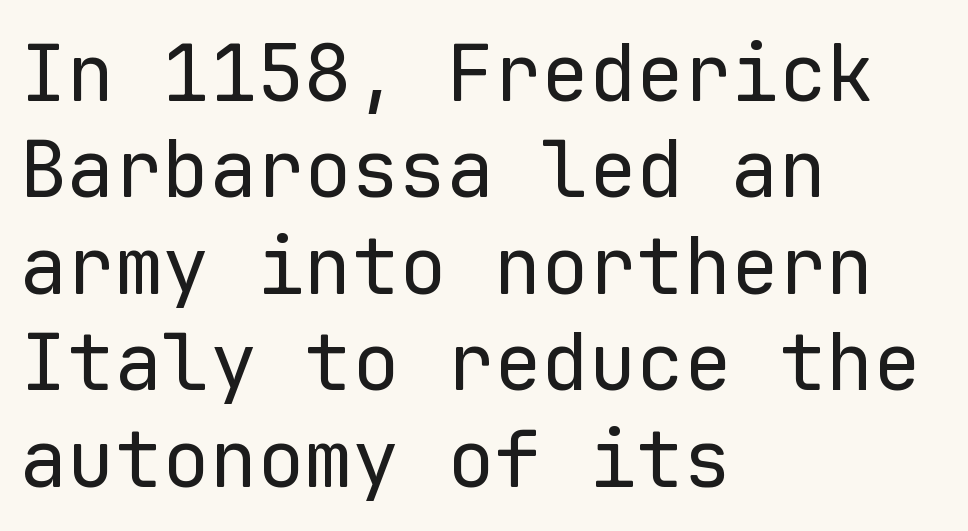
The image shows 79 px regular-weight sans-serif type, upright, monospaced; set left-aligned, line spacing 1.22x, normal letter spacing, not underlined; low stroke contrast and a medium x-height.
